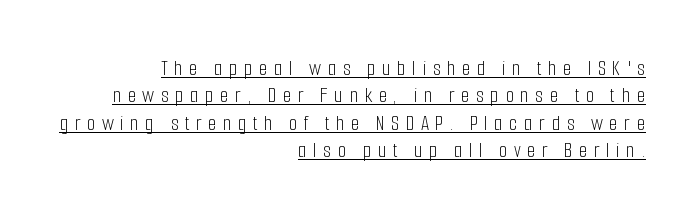
The image shows 22 px text type, upright; set right-aligned, normal line spacing (1.25x), unusually wide letter spacing (+0.29 em), underlined.
